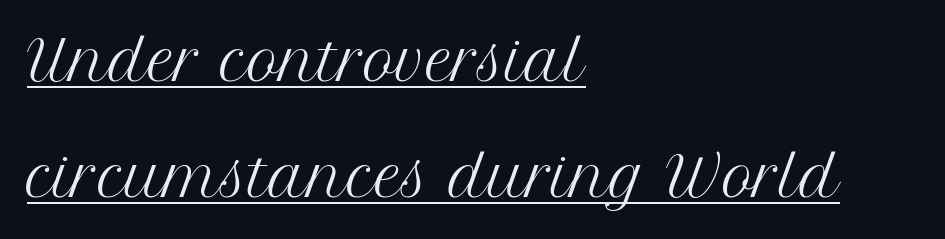
{"bold": "no", "weight": "regular", "width": "normal", "stroke_contrast": "medium", "x_height": "medium", "monospaced": "no", "underline": "yes", "align": "left", "line_spacing": "loose", "line_spacing_ratio": 2.15, "letter_spacing": "normal", "letter_spacing_em": 0.0, "glyph_px": 54}
